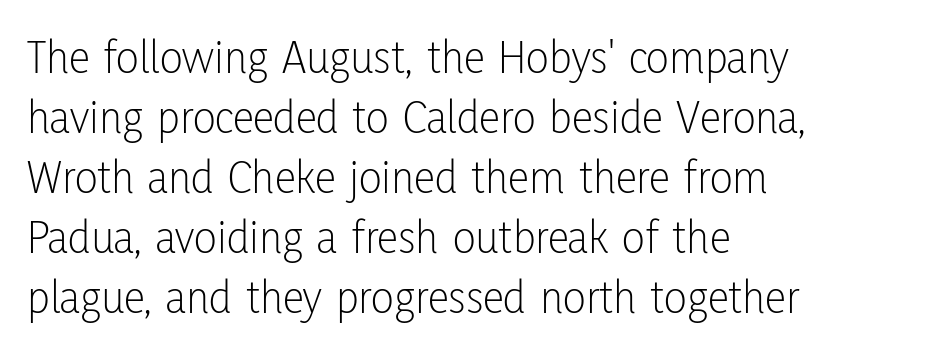
The characters are drawn with everyday or finer stroke widths. Letter spacing: default. Reading down the column, the eye jumps a familiar distance to each next line. Leftover space on each line is placed entirely after the last word. The characters display no serif detailing; their extremities are plain. Is there any slant? The stems are plumb.
